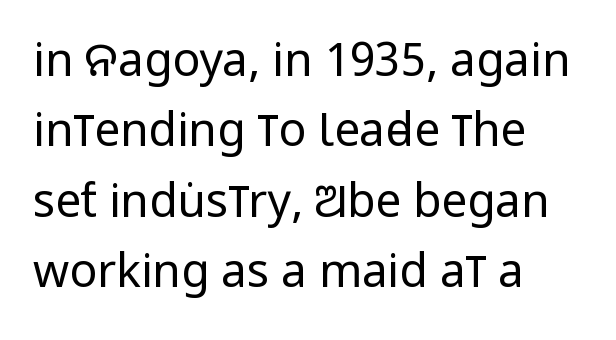
Q: Is the text bold? A: No.
Q: Is the text italic (slanted)? A: No, it is upright.
Q: Is the typeface a serif or a sans-serif typeface? A: Sans-serif.
Q: Is the text underlined? A: No.
Q: How is the paragraph aligned? A: Left-aligned.
Q: Is the spacing between letters normal or unusually wide? A: Normal.
Q: Is the spacing between lines tight, normal or loose? A: Normal.
Q: Width (condensed, normal, or wide)? A: Condensed.
Q: Stroke contrast? A: Low.
Q: x-height? A: Large.
Q: Monospaced? A: No.
